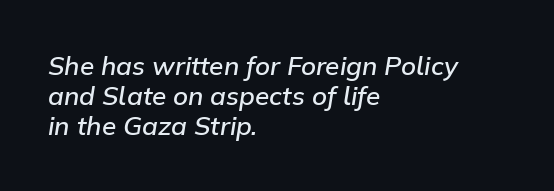
The image shows 26 px text type, italic (leaning right); set left-aligned, line spacing 1.16x, normal letter spacing, not underlined.
